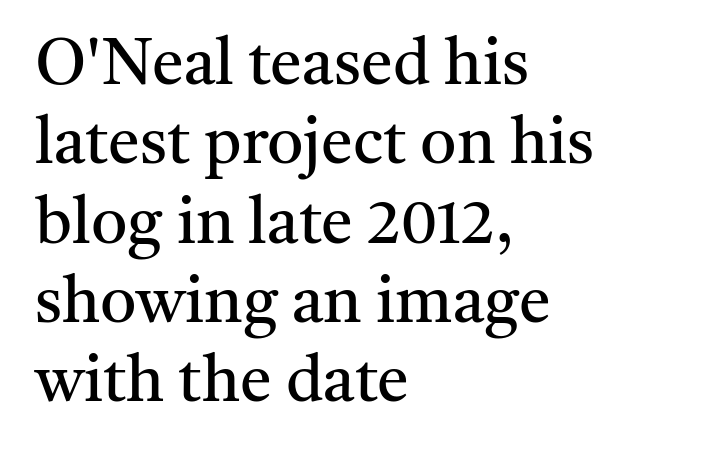
These lines are set flush left with a ragged right edge. The line texture is even and compact thanks to regular tracking. The specimen reads as upright at a glance. The text was rendered using a seriffed face with decorative stroke endings. This sample has the flowing, uneven cadence of proportional lettering.
